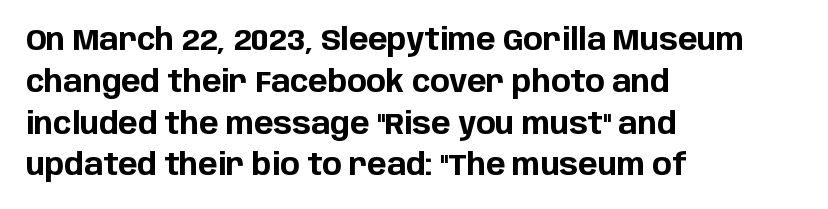
{"serif": "no", "italic": "no", "bold": "yes", "weight": "bold", "width": "normal", "stroke_contrast": "low", "x_height": "large", "monospaced": "no", "underline": "no", "align": "left", "line_spacing": "normal", "line_spacing_ratio": 1.44, "letter_spacing": "normal", "letter_spacing_em": 0.0, "glyph_px": 29}
